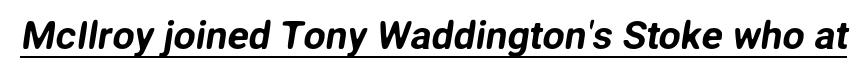
Q: Is the typeface a serif or a sans-serif typeface? A: Sans-serif.
Q: Is the text underlined? A: Yes.
Q: Is the spacing between letters normal or unusually wide? A: Normal.
Q: Width (condensed, normal, or wide)? A: Normal.
Q: Stroke contrast? A: Low.
Q: x-height? A: Medium.
Q: Monospaced? A: No.
